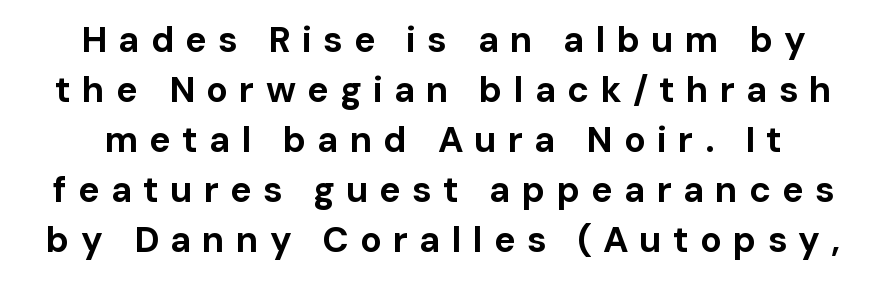
The image shows 36 px bold sans-serif type, upright; set centered, normal line spacing (1.39x), unusually wide letter spacing (+0.31 em), not underlined; low stroke contrast and a medium x-height.
